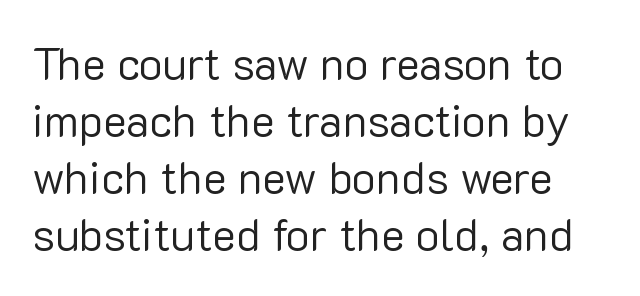
Check under the words: just untouched page. The type sits square on the baseline with zero lean. Spacing verdict: proportional, widths tailored to each character. A normal amount of white space separates one row of letters from the next. Weight class: somewhere from thin through regular. No feet cap the strokes, marking this as sans-serif type.
